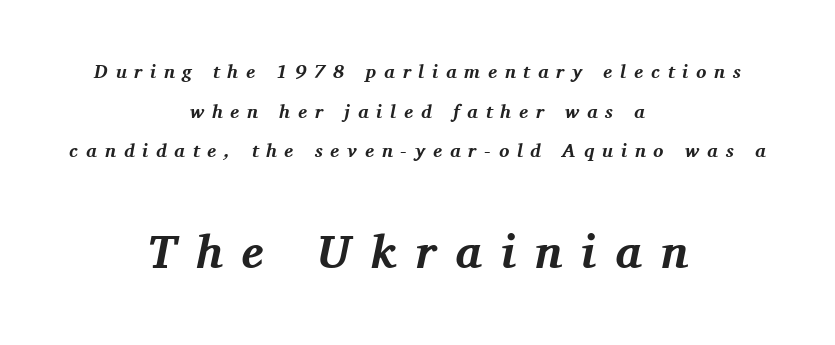
The image shows 47 px bold serif type, italic (leaning right); set centered, loose line spacing (2.08x), unusually wide letter spacing (+0.41 em), not underlined; the second (bottom) block is 2.47x larger; medium stroke contrast and a medium x-height.
